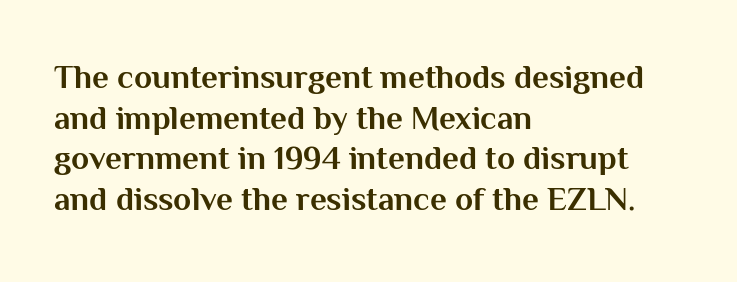
{"serif": "no", "italic": "no", "bold": "yes", "weight": "bold", "width": "normal", "stroke_contrast": "medium", "x_height": "medium", "monospaced": "no", "underline": "no", "align": "left", "line_spacing_ratio": 1.23, "letter_spacing": "normal", "letter_spacing_em": 0.0, "glyph_px": 33}
